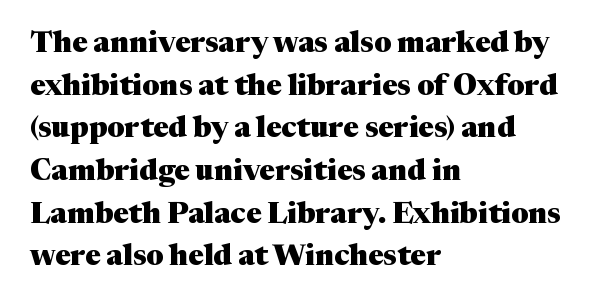
The lines sit at an ordinary, default distance from one another. Observe the ordinary spacing: letters are neighbours, not strangers. Weight: bold. In terms of letterform style, serifs are clearly present. Leftover space on each line is placed entirely after the last word. A typesetter would mark this as roman, not italic.
